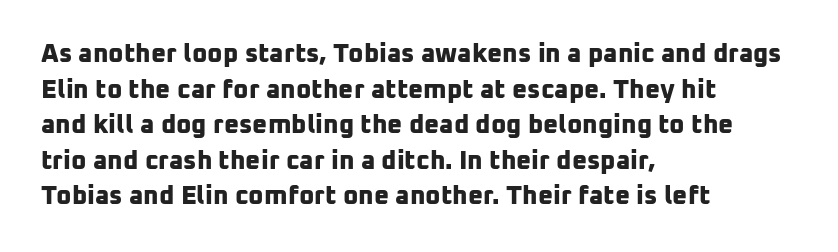
{"bold": "yes", "underline": "no", "align": "left", "line_spacing": "normal", "line_spacing_ratio": 1.37, "letter_spacing": "normal", "letter_spacing_em": 0.0, "glyph_px": 26}
